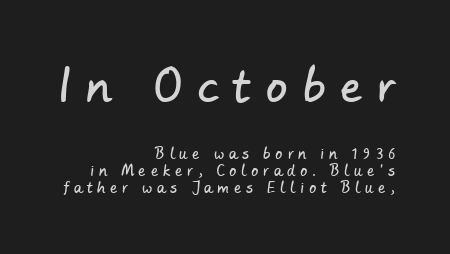
The image shows 43 px sans-serif type; set right-aligned, line spacing 1.24x, unusually wide letter spacing (+0.35 em), not underlined; the first (top) block is 3.07x larger; low stroke contrast and a small x-height.
